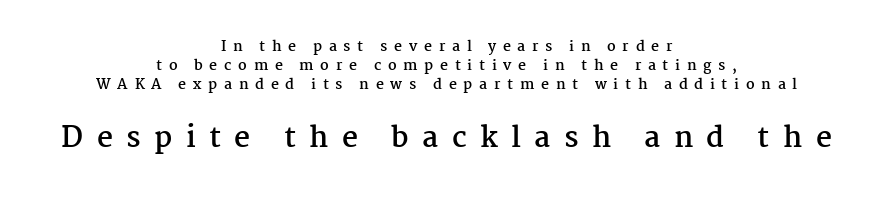
The image shows 28 px semibold serif type, upright; set centered, normal line spacing (1.37x), unusually wide letter spacing (+0.48 em), not underlined; the second (bottom) block is 2.0x larger; medium stroke contrast and a medium x-height.
